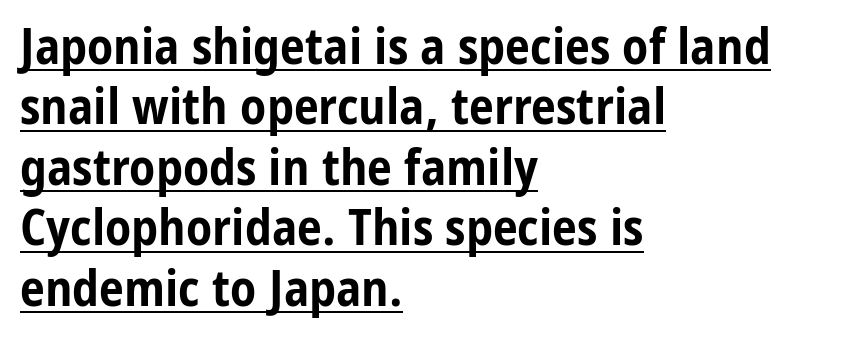
The image shows 50 px bold, condensed sans-serif type, upright; set left-aligned, line spacing 1.21x, normal letter spacing, underlined; low stroke contrast and a medium x-height.
